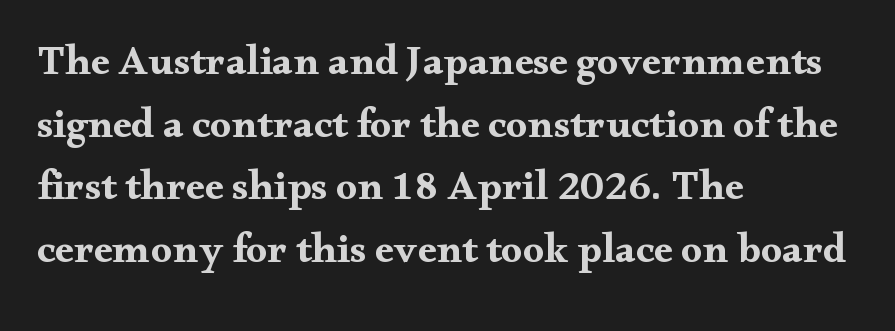
The image shows 42 px bold, wide serif type, upright; set left-aligned, normal line spacing (1.49x), normal letter spacing, not underlined; medium stroke contrast and a small x-height.
